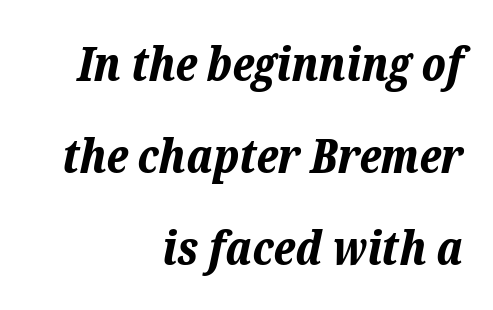
{"italic": "yes", "lean": "right", "slant_degrees": 12, "bold": "yes", "weight": "bold", "width": "normal", "stroke_contrast": "low", "x_height": "medium", "monospaced": "no", "underline": "no", "align": "right", "line_spacing": "loose", "line_spacing_ratio": 1.96, "letter_spacing": "normal", "letter_spacing_em": 0.0, "glyph_px": 47}
